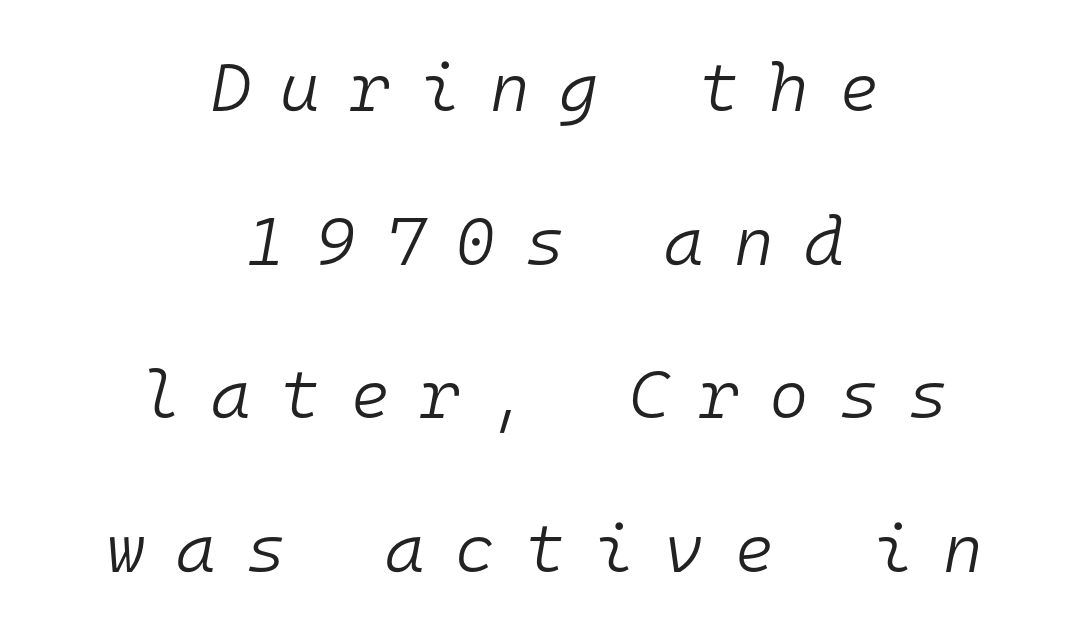
{"italic": "yes", "lean": "right", "slant_degrees": 10, "bold": "no", "weight": "light", "width": "normal", "stroke_contrast": "low", "x_height": "medium", "monospaced": "yes", "underline": "no", "align": "center", "line_spacing": "loose", "line_spacing_ratio": 2.26, "letter_spacing": "wide", "letter_spacing_em": 0.44, "glyph_px": 68}
